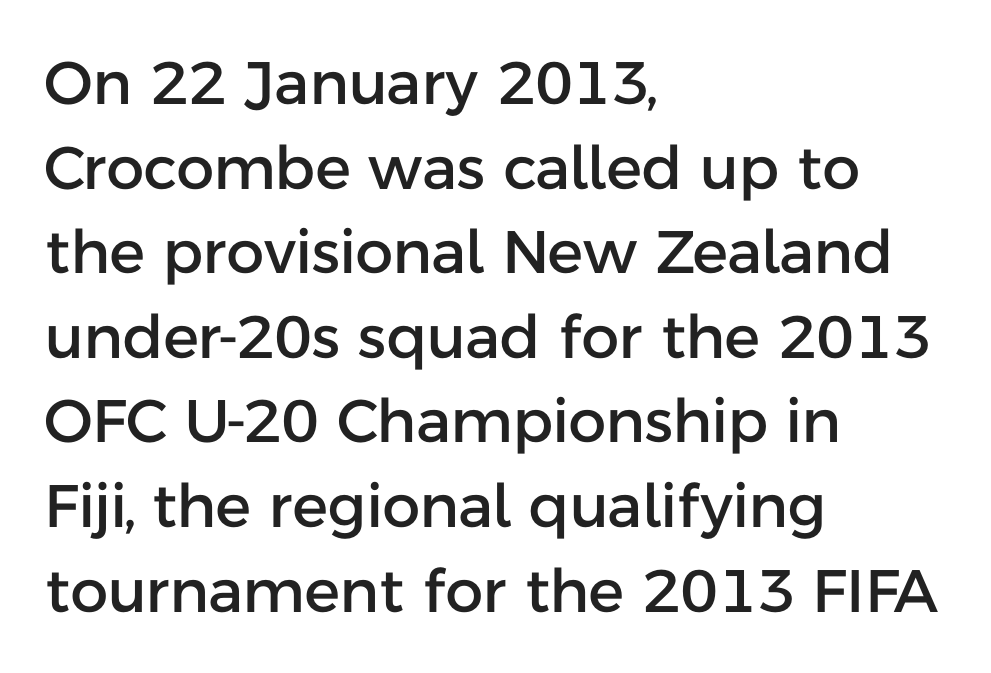
Q: Is the text italic (slanted)? A: No, it is upright.
Q: Is the typeface a serif or a sans-serif typeface? A: Sans-serif.
Q: Is the text underlined? A: No.
Q: How is the paragraph aligned? A: Left-aligned.
Q: Is the spacing between letters normal or unusually wide? A: Normal.
Q: Is the spacing between lines tight, normal or loose? A: Normal.
Q: Width (condensed, normal, or wide)? A: Normal.
Q: Stroke contrast? A: Low.
Q: x-height? A: Medium.
Q: Monospaced? A: No.
